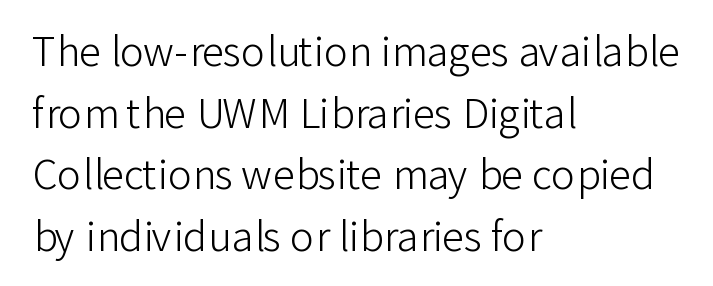
Q: Is the text bold? A: No.
Q: Is the text italic (slanted)? A: No, it is upright.
Q: Is the typeface a serif or a sans-serif typeface? A: Sans-serif.
Q: Is the text underlined? A: No.
Q: How is the paragraph aligned? A: Left-aligned.
Q: Is the spacing between letters normal or unusually wide? A: Normal.
Q: Is the spacing between lines tight, normal or loose? A: Normal.
Q: Width (condensed, normal, or wide)? A: Normal.
Q: Stroke contrast? A: Low.
Q: x-height? A: Medium.
Q: Monospaced? A: No.
